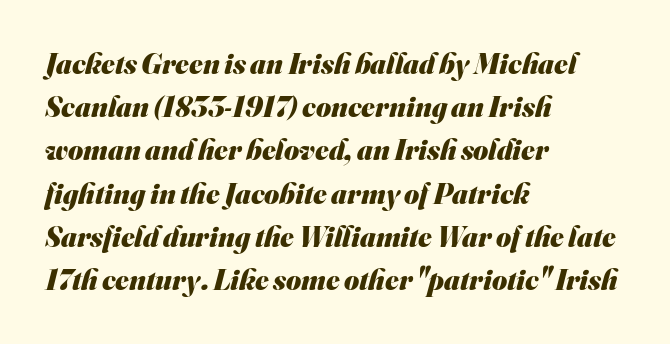
{"serif": "no", "bold": "yes", "weight": "heavy", "width": "normal", "stroke_contrast": "medium", "x_height": "small", "monospaced": "no", "underline": "no", "align": "left", "line_spacing": "normal", "line_spacing_ratio": 1.49, "letter_spacing": "normal", "letter_spacing_em": 0.0, "glyph_px": 29}
